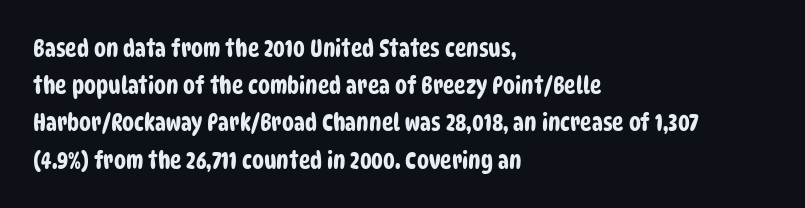
{"underline": "no", "align": "left", "line_spacing": "normal", "line_spacing_ratio": 1.55, "letter_spacing": "normal", "letter_spacing_em": 0.0, "glyph_px": 24}
